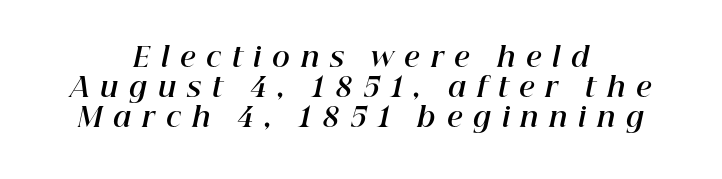
The image shows 27 px bold type, italic (leaning right); set centered, tight line spacing (1.12x), unusually wide letter spacing (+0.4 em), not underlined.
